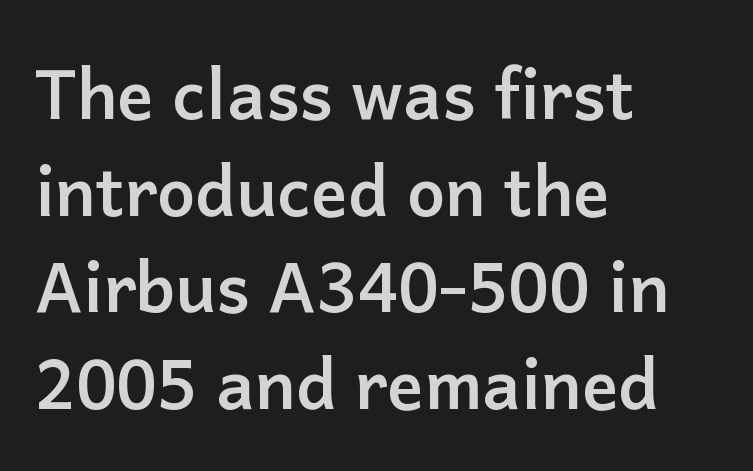
Q: Is the text bold? A: Yes.
Q: Is the text italic (slanted)? A: No, it is upright.
Q: Is the typeface a serif or a sans-serif typeface? A: Sans-serif.
Q: Is the text underlined? A: No.
Q: How is the paragraph aligned? A: Left-aligned.
Q: Is the spacing between letters normal or unusually wide? A: Normal.
Q: Is the spacing between lines tight, normal or loose? A: Normal.
Q: Width (condensed, normal, or wide)? A: Normal.
Q: Stroke contrast? A: Low.
Q: x-height? A: Medium.
Q: Monospaced? A: No.
